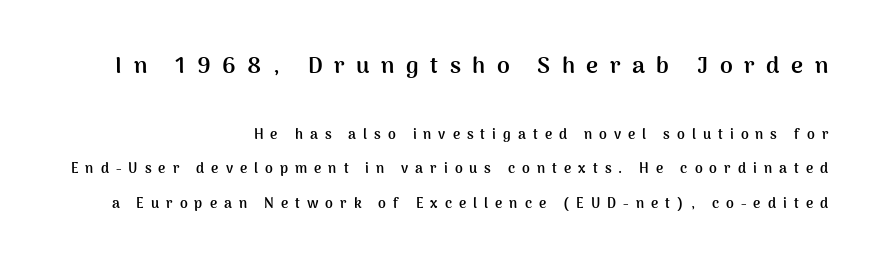
Words float on clear page, feet unadorned. Vertical strokes here are truly vertical. Its strokes are broad and dark, the hallmark of bold type. Does extra space separate the letters? Yes, quite a lot of it. This rendering uses right alignment, leaving the left contour irregular.
